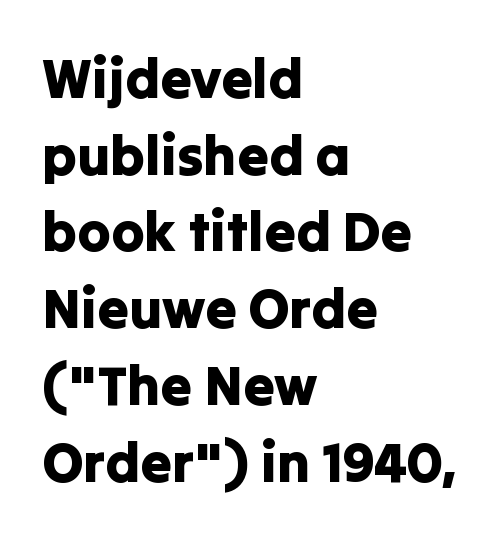
Horizontal bands of white between lines are of average thickness. Proportional: the letters do not fall into vertical columns. You can tell it's not italic because the verticals are truly vertical. Horizontally, the lines are justified to the leading edge only.
